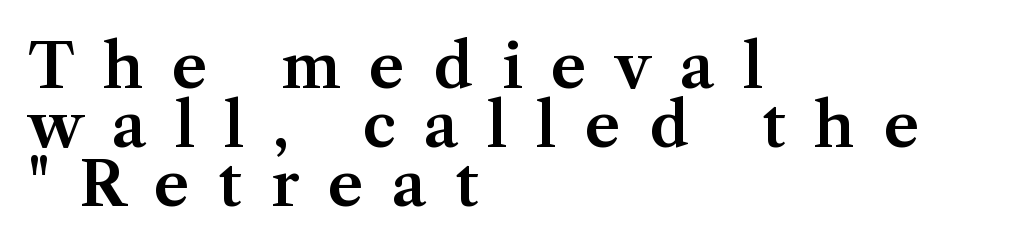
Is this a sans? No — the strokes have serifs. These lines have a slow, spaced-out rhythm from letter to letter. Posture: straight, roman, zero tilt. Every row of glyphs begins at an identical x-position on the left.
